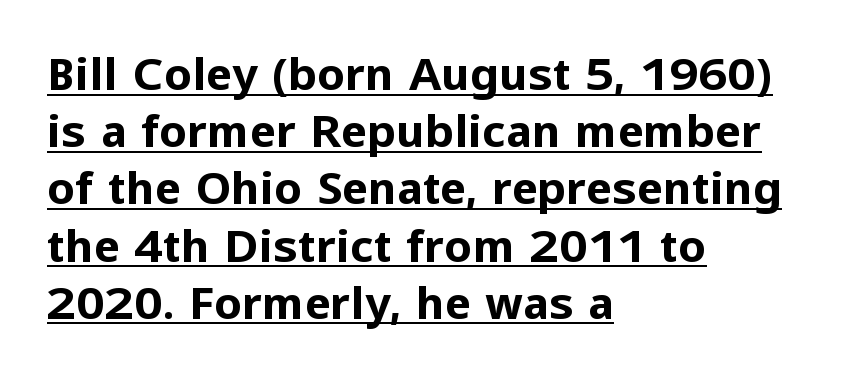
{"serif": "no", "italic": "no", "bold": "yes", "weight": "bold", "width": "normal", "stroke_contrast": "low", "x_height": "medium", "monospaced": "no", "underline": "yes", "align": "left", "line_spacing": "normal", "line_spacing_ratio": 1.3, "letter_spacing": "normal", "letter_spacing_em": 0.0, "glyph_px": 44}
